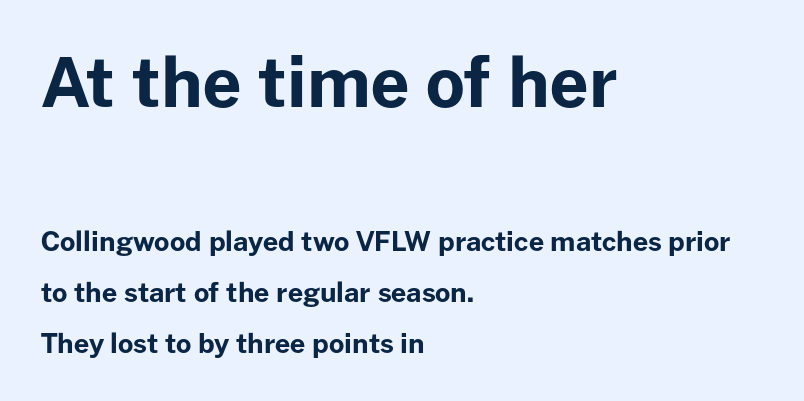
Does the lettering tilt? It doesn't — this is upright. The block sitting higher on the canvas is the one with enlarged characters. The rendering keeps characters at their native spacing. Beneath every word, the page is bare. On the weight axis this lands at bold, roughly 700.
